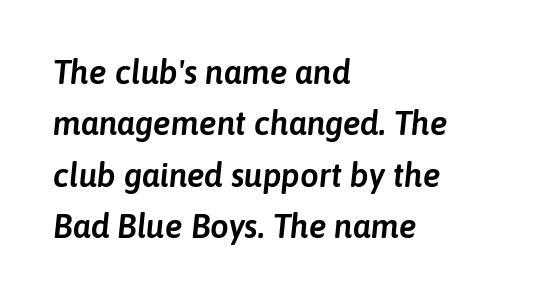
The image shows 33 px text type, italic (leaning right); set left-aligned, normal line spacing (1.56x), normal letter spacing, not underlined; low stroke contrast and a medium x-height.
